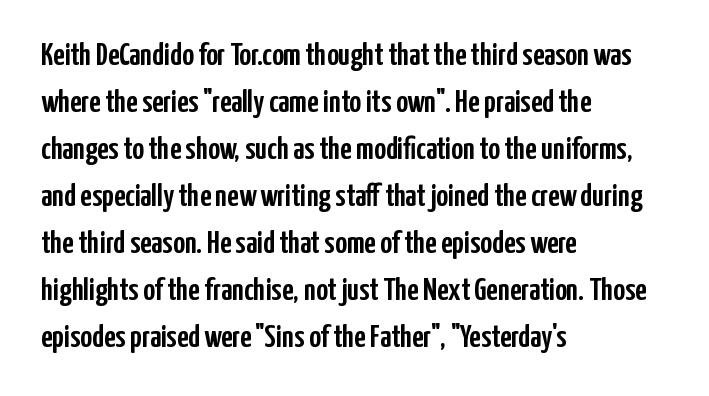
The image shows 32 px condensed sans-serif type, upright; set left-aligned, normal line spacing (1.47x), normal letter spacing, not underlined; low stroke contrast and a medium x-height.
